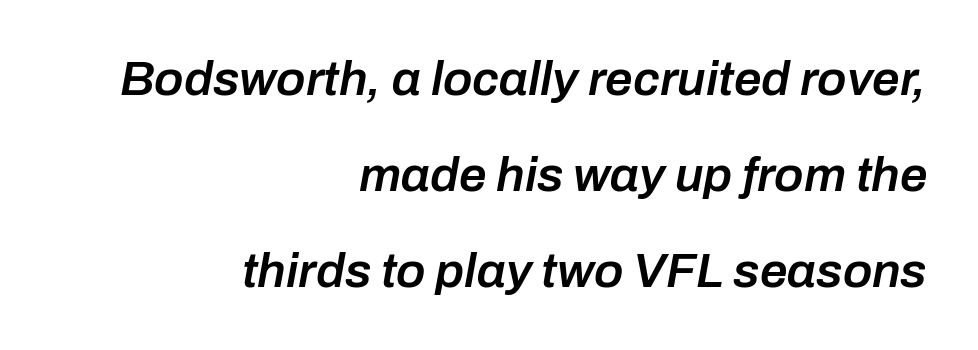
The image shows 49 px semibold type, italic (leaning right); set right-aligned, loose line spacing (1.96x), normal letter spacing, not underlined; low stroke contrast and a medium x-height.
